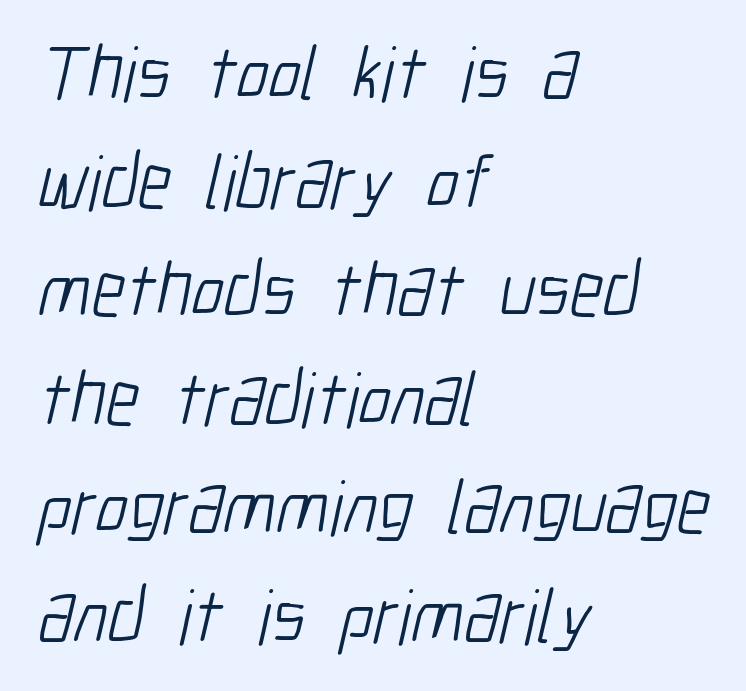
Q: Is the text bold? A: No.
Q: Is the typeface a serif or a sans-serif typeface? A: Sans-serif.
Q: Is the text underlined? A: No.
Q: How is the paragraph aligned? A: Left-aligned.
Q: Is the spacing between letters normal or unusually wide? A: Normal.
Q: Is the spacing between lines tight, normal or loose? A: Normal.
Q: Width (condensed, normal, or wide)? A: Condensed.
Q: Stroke contrast? A: Low.
Q: x-height? A: Medium.
Q: Monospaced? A: No.
